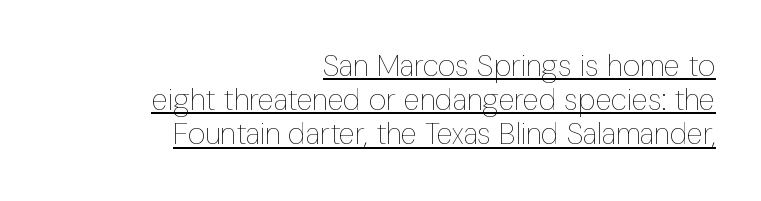
The image shows 30 px thin, condensed type, upright; set right-aligned, tight line spacing (1.14x), normal letter spacing, underlined; low stroke contrast and a medium x-height.
